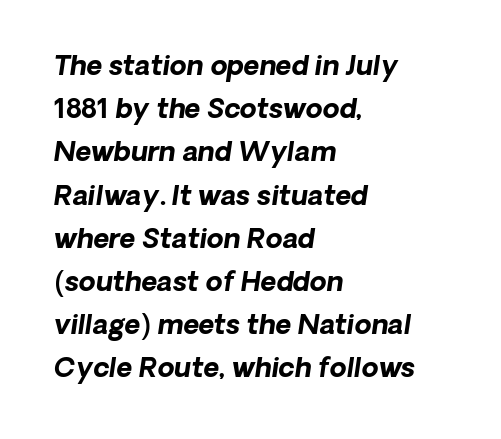
The baseline area is clear. The rag falls on the right side of this text block. Chunky letters — that's bold for sure. The gaps between neighbouring characters are ordinary and unremarkable. Quick note: interline space is typical. The glyphs look as if they've been sheared to an angle.
